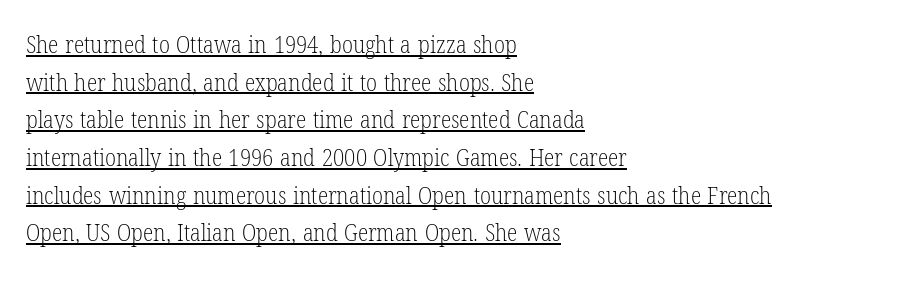
Q: Is the text bold? A: No.
Q: Is the text italic (slanted)? A: No, it is upright.
Q: Is the text underlined? A: Yes.
Q: How is the paragraph aligned? A: Left-aligned.
Q: Is the spacing between letters normal or unusually wide? A: Normal.
Q: Is the spacing between lines tight, normal or loose? A: Normal.
